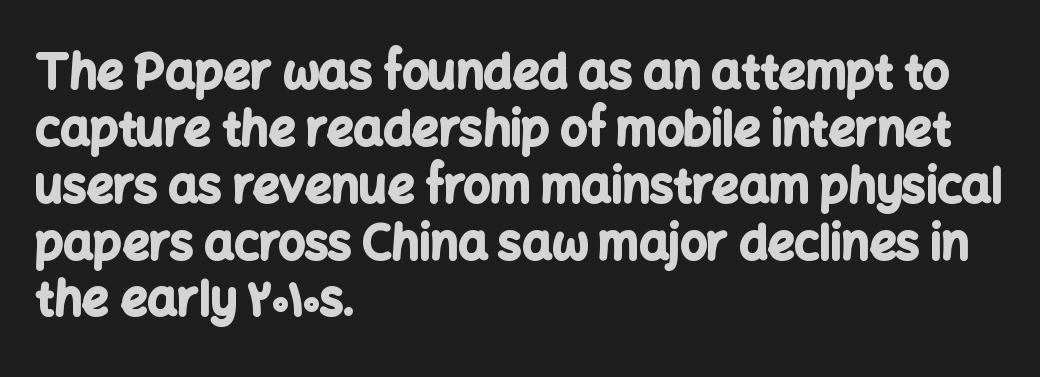
{"serif": "no", "italic": "no", "bold": "yes", "weight": "bold", "width": "normal", "stroke_contrast": "low", "x_height": "medium", "monospaced": "no", "underline": "no", "align": "left", "line_spacing_ratio": 1.21, "letter_spacing": "normal", "letter_spacing_em": 0.0, "glyph_px": 47}
